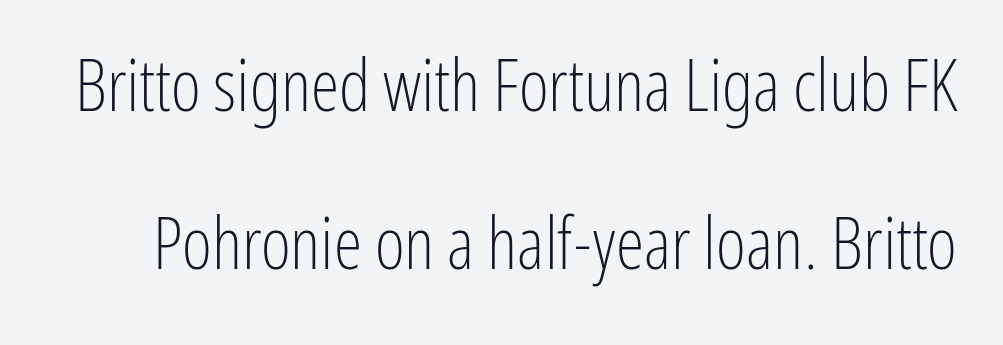
{"serif": "no", "italic": "no", "bold": "no", "weight": "light", "width": "condensed", "stroke_contrast": "low", "x_height": "medium", "monospaced": "no", "underline": "no", "line_spacing": "loose", "line_spacing_ratio": 2.19, "letter_spacing": "normal", "letter_spacing_em": 0.0, "glyph_px": 72}
